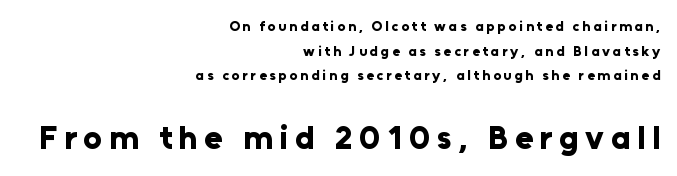
{"serif": "no", "italic": "no", "bold": "yes", "weight": "bold", "width": "normal", "stroke_contrast": "low", "x_height": "medium", "monospaced": "no", "underline": "no", "align": "right", "line_spacing_ratio": 1.76, "letter_spacing": "wide", "letter_spacing_em": 0.2, "larger_block": "second", "size_ratio": 2.36, "glyph_px": 33}
